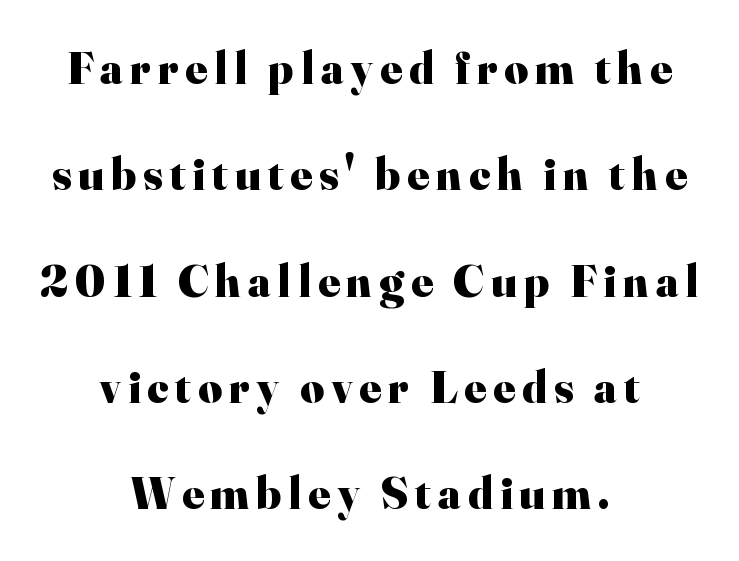
The image shows 46 px heavy serif type, upright; set centered, loose line spacing (2.31x), not underlined; high stroke contrast and a small x-height.
